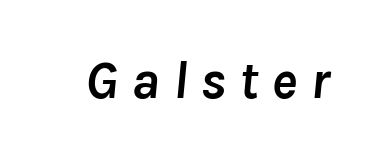
Q: Is the text bold? A: Yes.
Q: Is the text italic (slanted)? A: Yes, it leans right by about 8 degrees.
Q: Is the text underlined? A: No.
Q: Is the spacing between letters normal or unusually wide? A: Unusually wide.
Q: Width (condensed, normal, or wide)? A: Normal.
Q: Stroke contrast? A: Low.
Q: x-height? A: Medium.
Q: Monospaced? A: No.
